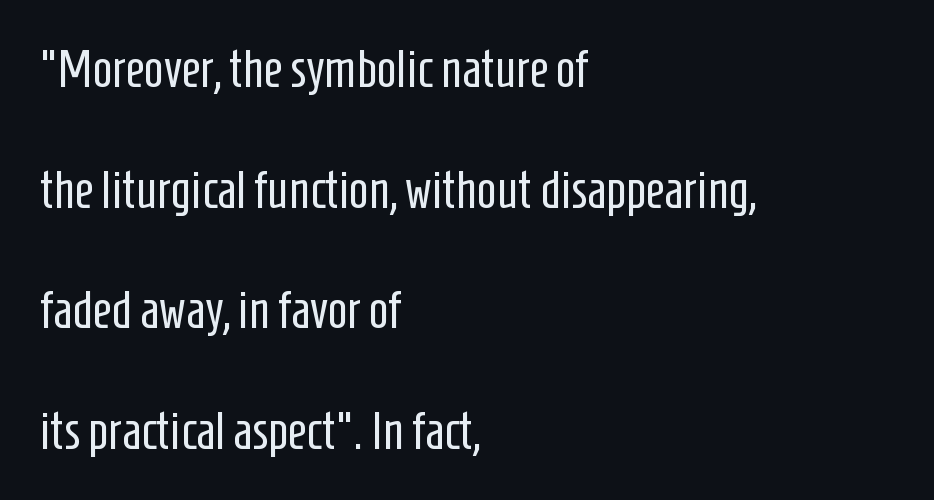
Q: Is the text bold? A: No.
Q: Is the text italic (slanted)? A: No, it is upright.
Q: Is the typeface a serif or a sans-serif typeface? A: Sans-serif.
Q: Is the text underlined? A: No.
Q: How is the paragraph aligned? A: Left-aligned.
Q: Is the spacing between letters normal or unusually wide? A: Normal.
Q: Is the spacing between lines tight, normal or loose? A: Loose.
Q: Width (condensed, normal, or wide)? A: Condensed.
Q: Stroke contrast? A: Low.
Q: x-height? A: Medium.
Q: Monospaced? A: No.
